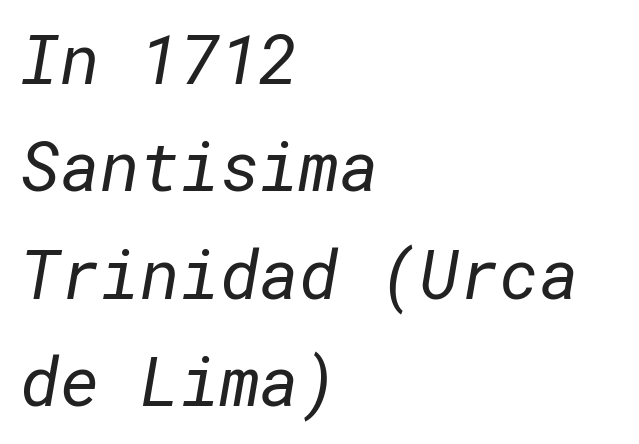
{"serif": "no", "bold": "no", "weight": "regular", "width": "normal", "stroke_contrast": "low", "x_height": "medium", "underline": "no", "align": "left", "line_spacing": "normal", "line_spacing_ratio": 1.58, "letter_spacing": "normal", "letter_spacing_em": 0.0, "glyph_px": 68}
